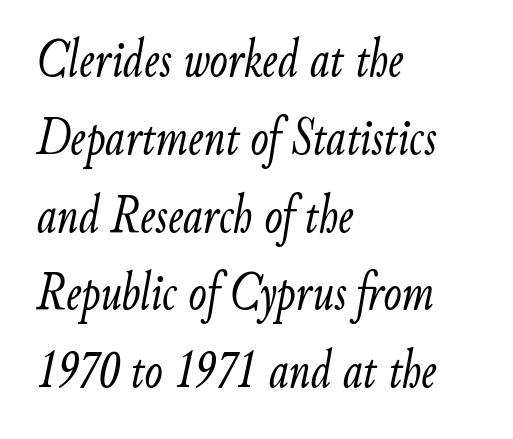
When letters slant like this, we call the style italic. Default kerning and tracking; the words read as compact shapes. Vertical stems look standard width or narrower in stroke. Each new line begins a customary step beneath the previous one. The string is rendered with underlining switched off. A classic flush-left, rag-right setting is used for this passage.
